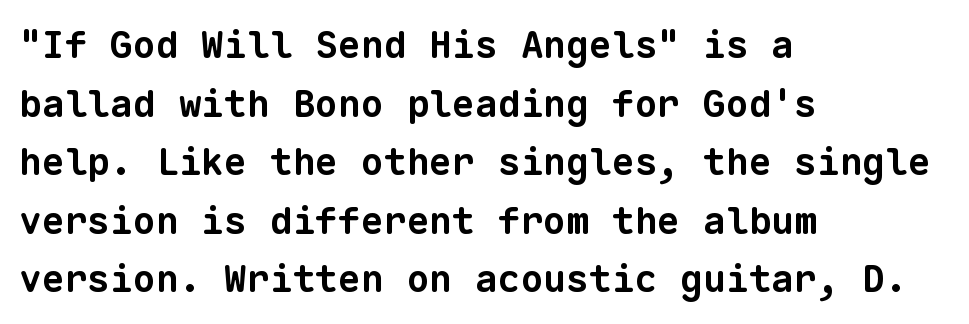
Rows of type keep a routine distance in the vertical direction. These lines stack with their left ends in a neat column. Unlike a traditional serif, this face leaves its strokes unadorned. Students, note that the glyphs here touch the page at normal intervals. Does the weight exceed regular? Yes, all the way to bold.
